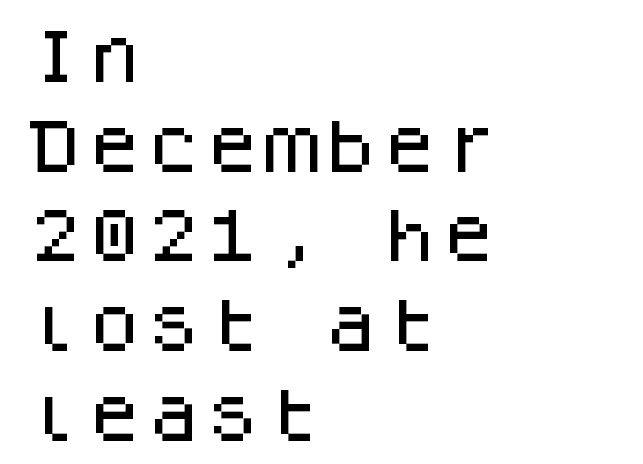
The image shows 59 px sans-serif type, upright, monospaced; set left-aligned, normal line spacing (1.52x), normal letter spacing, not underlined; low stroke contrast and a large x-height.
